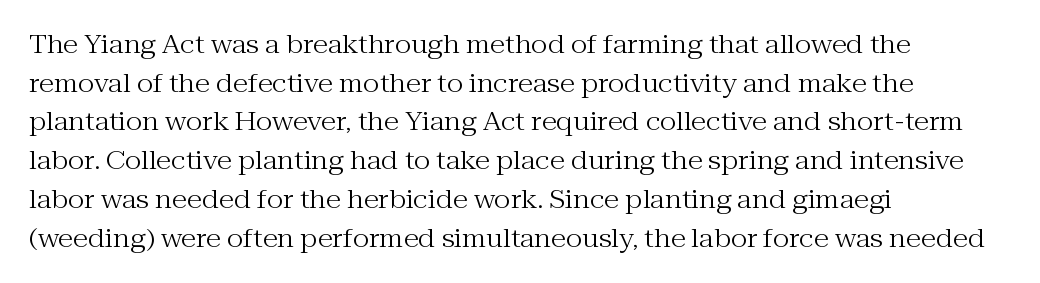
{"italic": "no", "bold": "no", "underline": "no", "align": "left", "line_spacing": "normal", "line_spacing_ratio": 1.55, "letter_spacing": "normal", "letter_spacing_em": 0.0, "glyph_px": 25}
